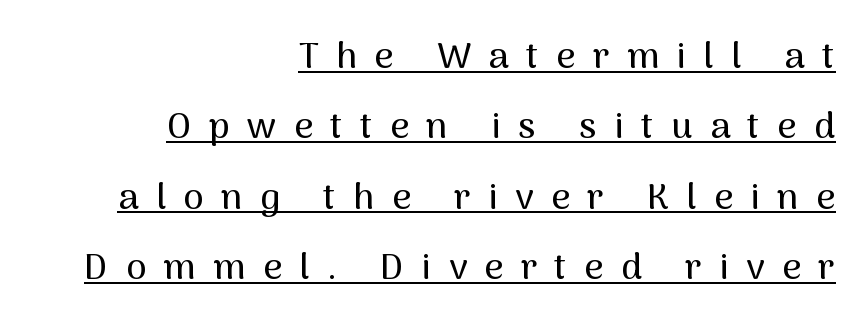
The image shows 37 px sans-serif type, upright; set right-aligned, loose line spacing (1.9x), unusually wide letter spacing (+0.47 em), underlined; medium stroke contrast and a medium x-height.
